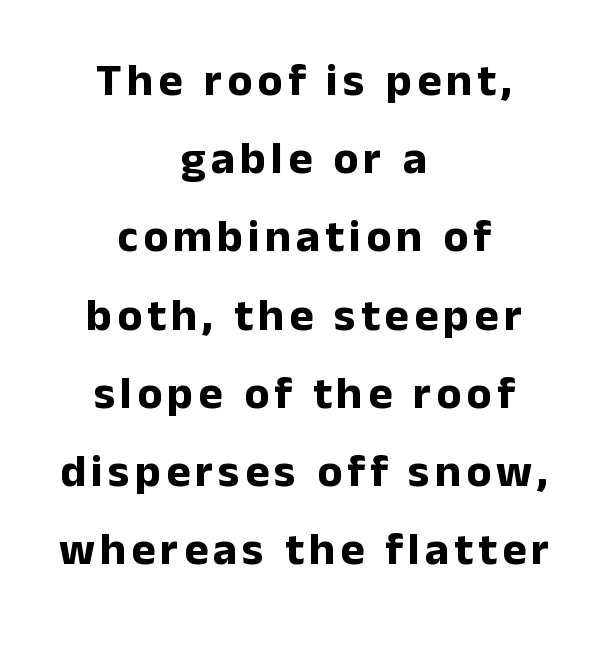
{"serif": "no", "italic": "no", "bold": "yes", "weight": "bold", "width": "normal", "stroke_contrast": "low", "x_height": "medium", "monospaced": "no", "underline": "no", "align": "center", "line_spacing": "normal", "line_spacing_ratio": 1.7, "glyph_px": 46}
